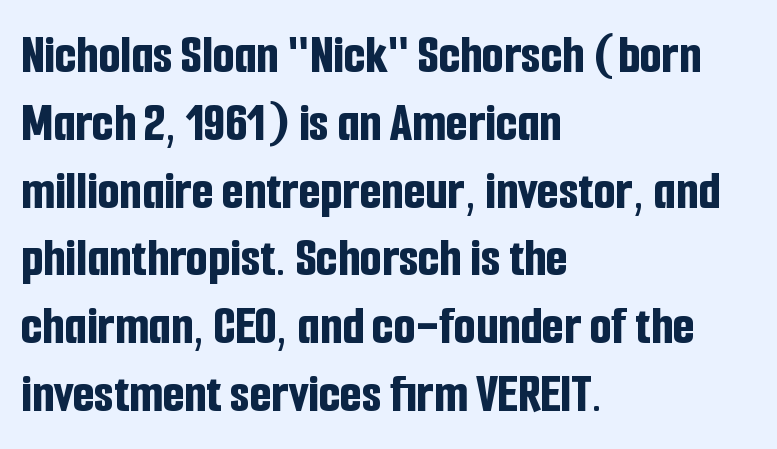
{"serif": "no", "italic": "no", "bold": "yes", "weight": "bold", "width": "condensed", "stroke_contrast": "low", "x_height": "medium", "monospaced": "no", "underline": "no", "align": "left", "line_spacing_ratio": 1.21, "letter_spacing": "normal", "letter_spacing_em": 0.0, "glyph_px": 56}
